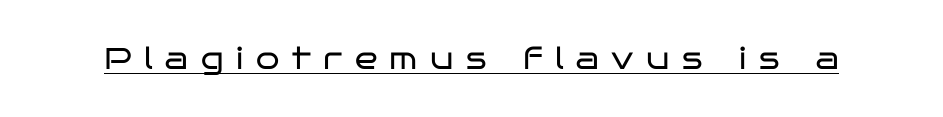
{"serif": "no", "italic": "no", "bold": "no", "weight": "regular", "width": "wide", "stroke_contrast": "low", "x_height": "large", "monospaced": "no", "underline": "yes", "letter_spacing": "wide", "letter_spacing_em": 0.42, "glyph_px": 30}
